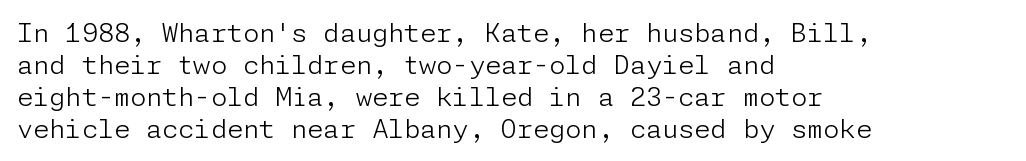
Q: Is the text bold? A: No.
Q: Is the text italic (slanted)? A: No, it is upright.
Q: Is the text underlined? A: No.
Q: How is the paragraph aligned? A: Left-aligned.
Q: Is the spacing between letters normal or unusually wide? A: Normal.
